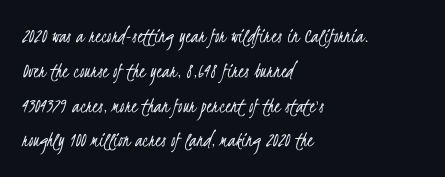
The strokes carry an ordinary text weight at most. Between one letter and the next there's only the usual sliver of space. Bare-footed words on every line. Every row of glyphs begins at an identical x-position on the left. Notice how descenders clear the ascenders below comfortably — that's standard leading.
